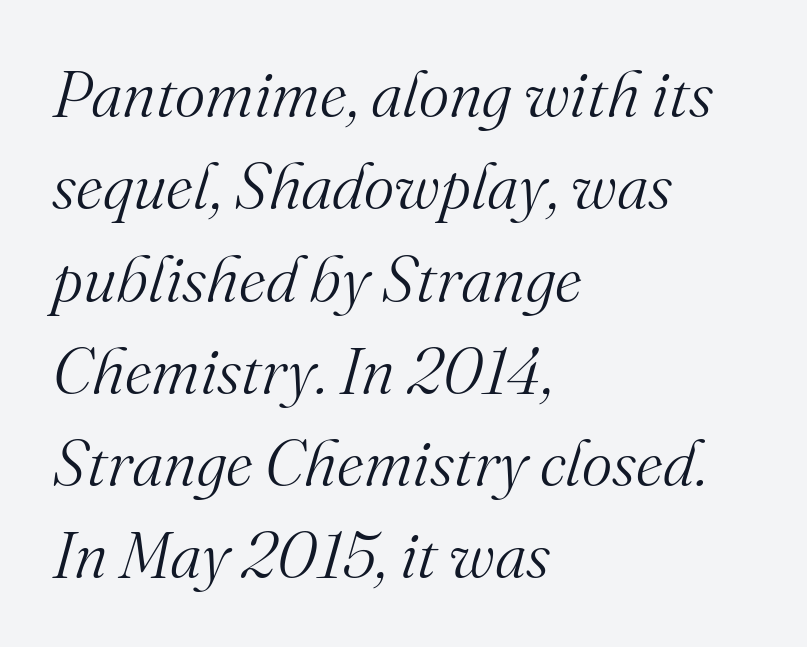
The image shows 65 px light serif type, italic (leaning right); set left-aligned, normal line spacing (1.42x), normal letter spacing, not underlined; medium stroke contrast and a small x-height.
